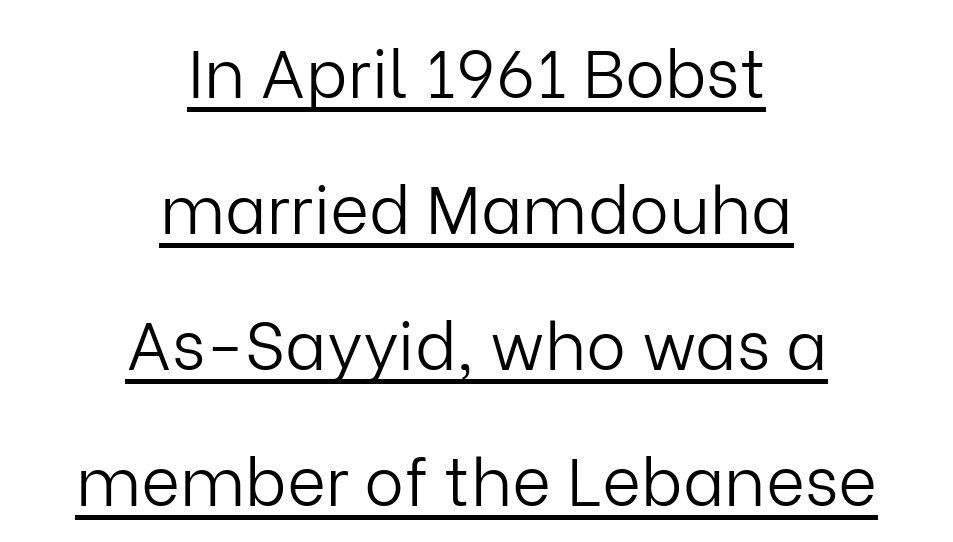
{"serif": "no", "italic": "no", "bold": "no", "weight": "light", "width": "normal", "stroke_contrast": "low", "x_height": "medium", "monospaced": "no", "underline": "yes", "align": "center", "line_spacing": "loose", "line_spacing_ratio": 2.03, "letter_spacing": "normal", "letter_spacing_em": 0.0, "glyph_px": 67}
